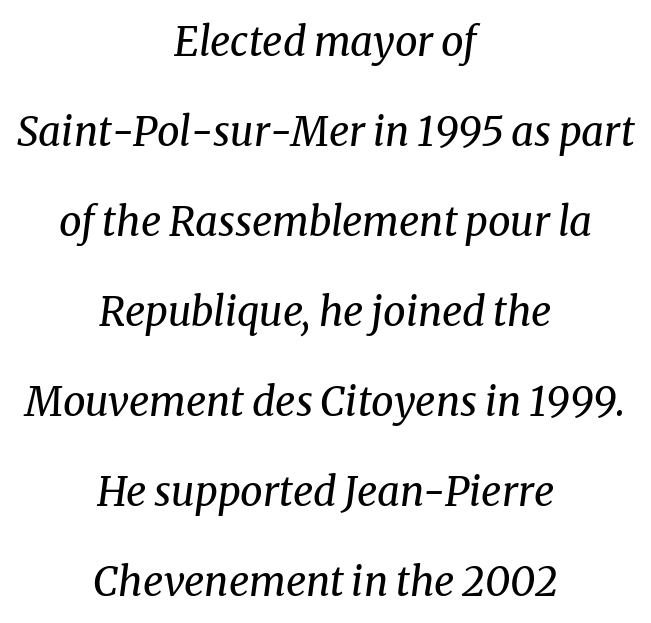
Q: Is the text bold? A: No.
Q: Is the text italic (slanted)? A: Yes, it leans right by about 8 degrees.
Q: Is the typeface a serif or a sans-serif typeface? A: Serif.
Q: Is the text underlined? A: No.
Q: How is the paragraph aligned? A: Centered.
Q: Is the spacing between letters normal or unusually wide? A: Normal.
Q: Is the spacing between lines tight, normal or loose? A: Loose.
Q: Width (condensed, normal, or wide)? A: Normal.
Q: Stroke contrast? A: Medium.
Q: x-height? A: Medium.
Q: Monospaced? A: No.
